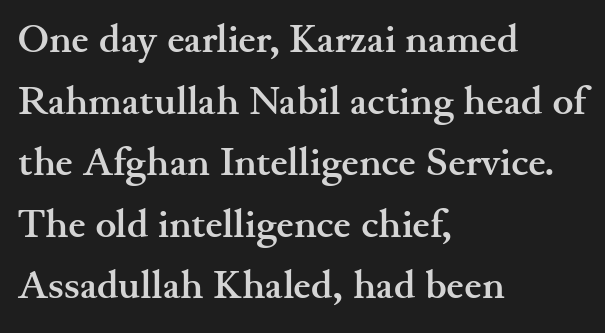
Q: Is the text bold? A: Yes.
Q: Is the text italic (slanted)? A: No, it is upright.
Q: Is the typeface a serif or a sans-serif typeface? A: Serif.
Q: Is the text underlined? A: No.
Q: How is the paragraph aligned? A: Left-aligned.
Q: Is the spacing between letters normal or unusually wide? A: Normal.
Q: Is the spacing between lines tight, normal or loose? A: Normal.
Q: Width (condensed, normal, or wide)? A: Wide.
Q: Stroke contrast? A: Medium.
Q: x-height? A: Small.
Q: Monospaced? A: No.
